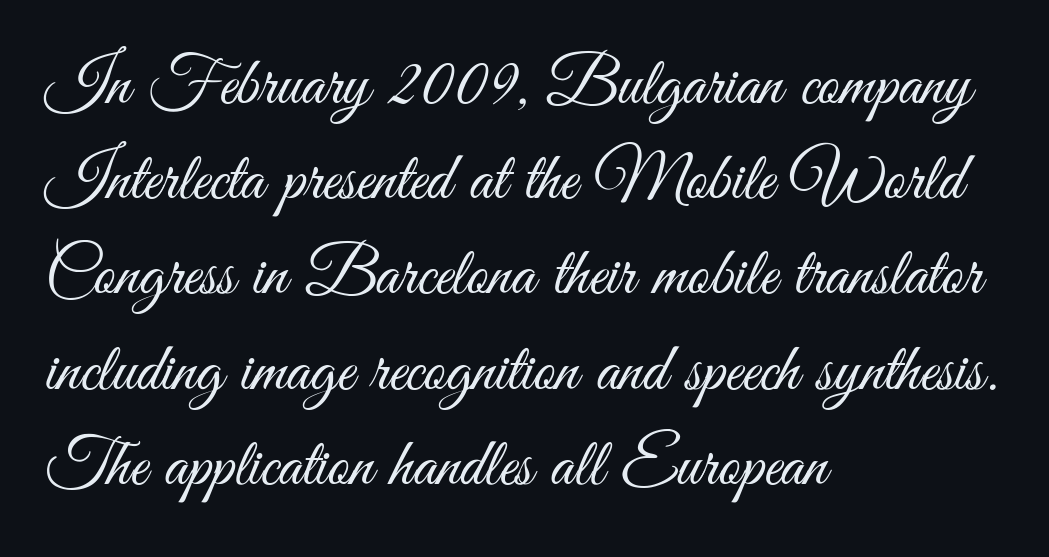
Nobody touched the tracking dial on this one. Layout note: lines flush left. The space directly below the letters is spotless. Each letter keeps its own natural width here, so spacing adapts to shape.
